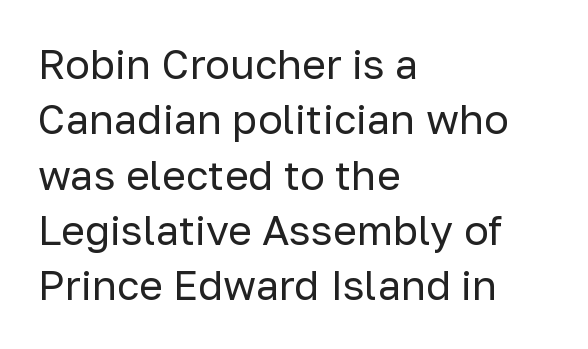
Q: Is the text bold? A: No.
Q: Is the text italic (slanted)? A: No, it is upright.
Q: Is the typeface a serif or a sans-serif typeface? A: Sans-serif.
Q: Is the text underlined? A: No.
Q: How is the paragraph aligned? A: Left-aligned.
Q: Is the spacing between letters normal or unusually wide? A: Normal.
Q: Is the spacing between lines tight, normal or loose? A: Normal.
Q: Width (condensed, normal, or wide)? A: Normal.
Q: Stroke contrast? A: Low.
Q: x-height? A: Medium.
Q: Monospaced? A: No.
